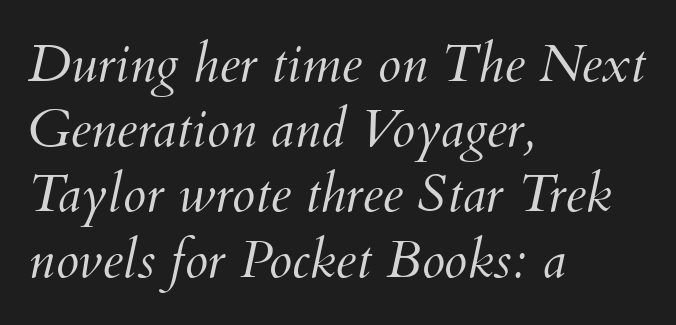
The gaps between neighbouring characters are ordinary and unremarkable. Stroke mass is kept to a normal reading level or below. Looking at the ascenders, they clearly lean. The foot of each line stays bare and open. Visually the block forms a straight wall on the left and a jagged coastline on the right. Looks like regular typesetting: each glyph gets only the width it needs.
